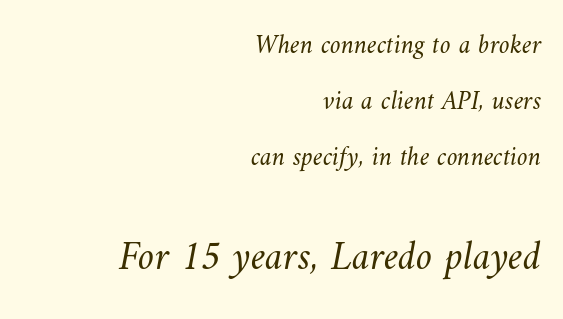
{"bold": "no", "weight": "light", "width": "normal", "stroke_contrast": "medium", "x_height": "small", "monospaced": "no", "underline": "no", "align": "right", "line_spacing": "loose", "line_spacing_ratio": 2.07, "letter_spacing": "normal", "letter_spacing_em": 0.0, "larger_block": "second", "size_ratio": 1.52, "glyph_px": 41}
